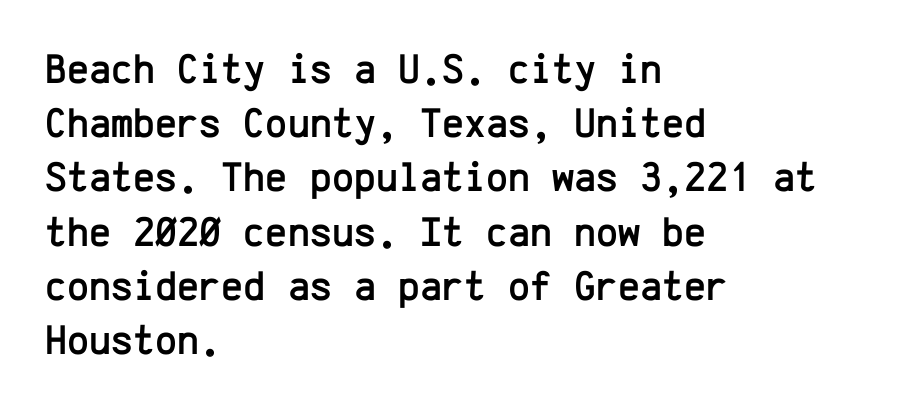
Q: Is the text italic (slanted)? A: No, it is upright.
Q: Is the typeface a serif or a sans-serif typeface? A: Sans-serif.
Q: Is the text underlined? A: No.
Q: How is the paragraph aligned? A: Left-aligned.
Q: Is the spacing between letters normal or unusually wide? A: Normal.
Q: Is the spacing between lines tight, normal or loose? A: Normal.
Q: Width (condensed, normal, or wide)? A: Normal.
Q: Stroke contrast? A: Low.
Q: x-height? A: Medium.
Q: Monospaced? A: Yes.
